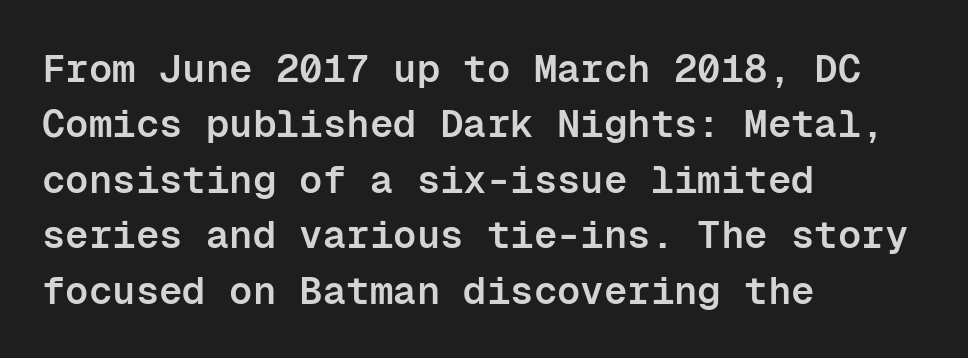
Q: Is the text bold? A: Semi-bold.
Q: Is the text italic (slanted)? A: No, it is upright.
Q: Is the typeface a serif or a sans-serif typeface? A: Sans-serif.
Q: Is the text underlined? A: No.
Q: How is the paragraph aligned? A: Left-aligned.
Q: Is the spacing between letters normal or unusually wide? A: Normal.
Q: Is the spacing between lines tight, normal or loose? A: Normal.
Q: Width (condensed, normal, or wide)? A: Normal.
Q: Stroke contrast? A: Low.
Q: x-height? A: Medium.
Q: Monospaced? A: Yes.
